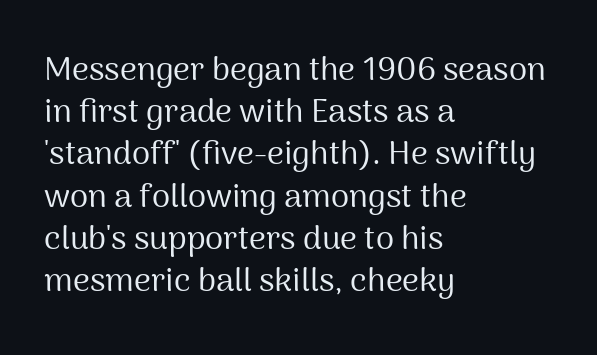
The image shows 33 px regular-weight sans-serif type, upright; set left-aligned, normal line spacing (1.28x), normal letter spacing, not underlined; medium stroke contrast and a medium x-height.
